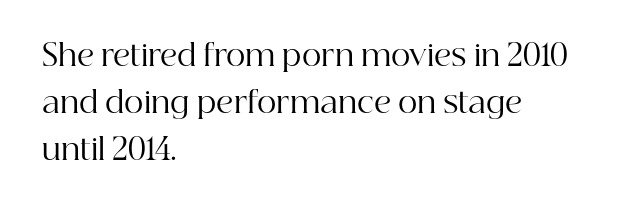
{"serif": "yes", "italic": "no", "bold": "no", "weight": "regular", "width": "normal", "stroke_contrast": "high", "x_height": "medium", "monospaced": "no", "underline": "no", "align": "left", "line_spacing": "normal", "line_spacing_ratio": 1.57, "letter_spacing": "normal", "letter_spacing_em": 0.0, "glyph_px": 30}
